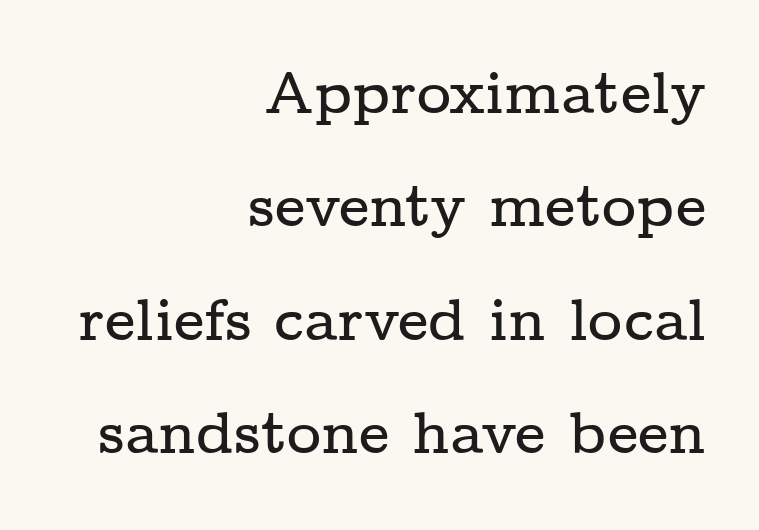
One-word summary of the alignment: right. What kind of face is this? One with serifs. Has an underline been added? It has not. You can tell it's not italic because the verticals are truly vertical. The letters advance in unequal steps, a hallmark of proportional type.
